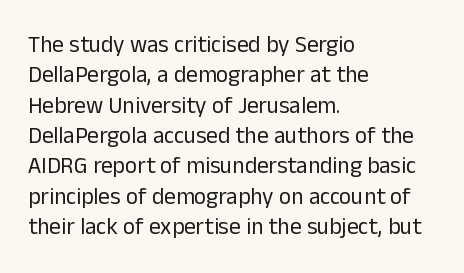
{"italic": "no", "bold": "no", "underline": "no", "align": "left", "line_spacing": "normal", "line_spacing_ratio": 1.32, "letter_spacing": "normal", "letter_spacing_em": 0.0, "glyph_px": 23}
